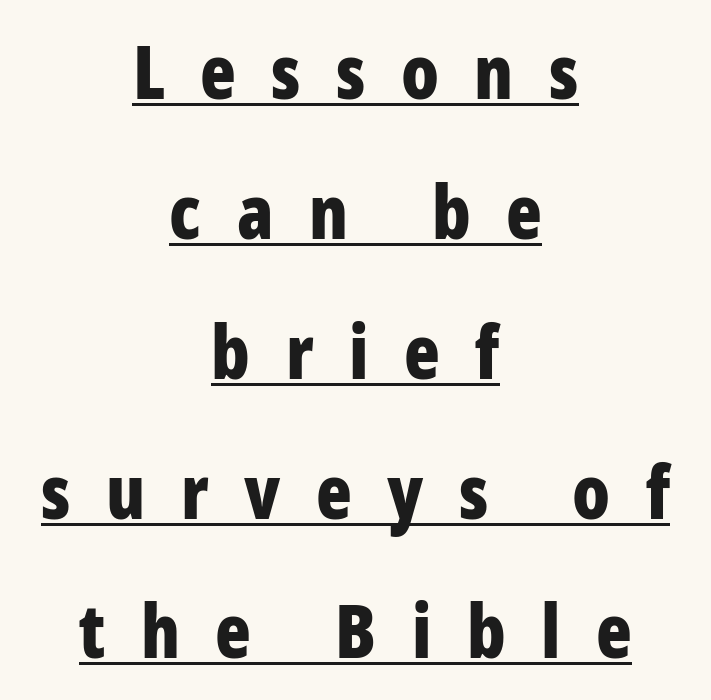
The image shows 74 px bold, condensed sans-serif type, upright; set centered, line spacing 1.89x, unusually wide letter spacing (+0.48 em), underlined; low stroke contrast and a medium x-height.
